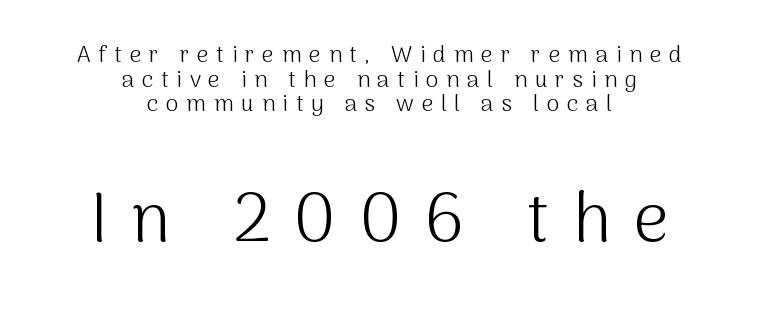
Does the bottom block carry the larger type? Yes, it does. Proportional: the letters do not fall into vertical columns. This sample trades vertical openness for compactness between lines. Horizontal alignment here is central, giving a formal, balanced look. The gaps between neighbouring characters are conspicuously large.
